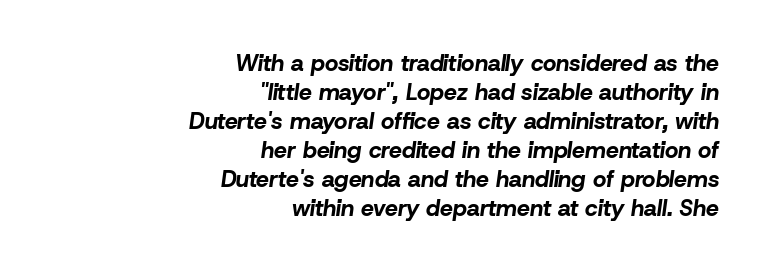
Does the lettering tilt? It does — this is italic. Words appear dense and cohesive because spacing is normal. Summary of vertical rhythm: regular, with standard interline spacing. The foot of each line stays bare and open. In CSS terms this would be text-align: right. The rendering uses a bold face; every stroke is thick and dark.
